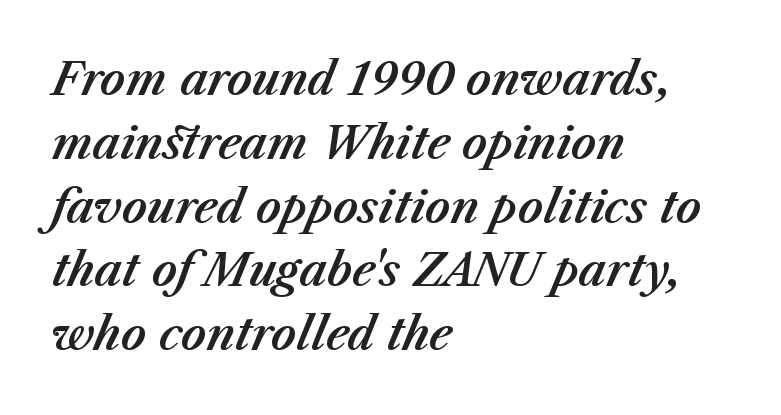
Descenders hang freely into open space. The lines sit at an ordinary, default distance from one another. Italic? Definitely — the glyphs are oblique. Where is the straight margin? On the left.
